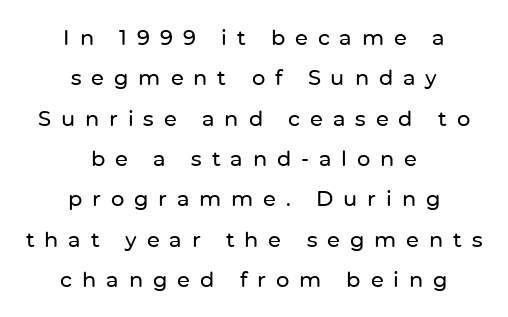
If you drew a line through each stem, it would be perfectly vertical. Caption: multi-line text, centered on the measure. The foot of each line stays bare and open. Is the letter spacing exaggerated? Yes — the characters are pushed far apart.
